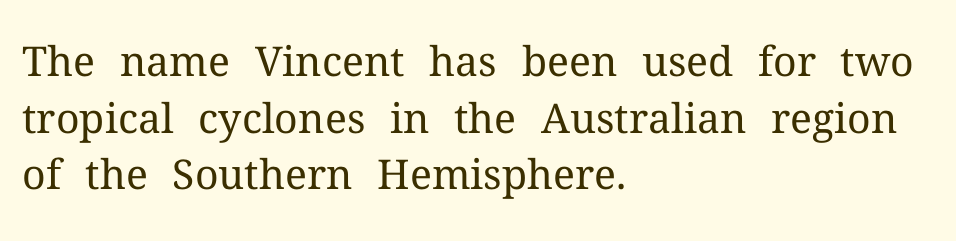
{"serif": "yes", "italic": "no", "bold": "no", "weight": "regular", "width": "normal", "stroke_contrast": "medium", "x_height": "medium", "monospaced": "no", "underline": "no", "align": "left", "line_spacing": "normal", "line_spacing_ratio": 1.38, "letter_spacing": "normal", "letter_spacing_em": 0.0, "glyph_px": 41}
